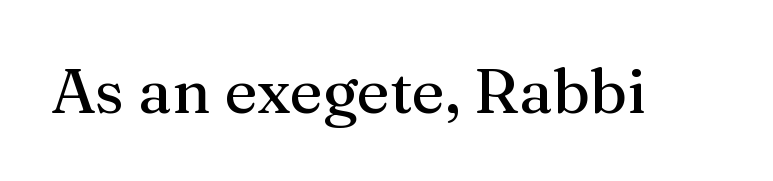
Q: Is the text bold? A: No.
Q: Is the text italic (slanted)? A: No, it is upright.
Q: Is the typeface a serif or a sans-serif typeface? A: Serif.
Q: Is the text underlined? A: No.
Q: Is the spacing between letters normal or unusually wide? A: Normal.
Q: Width (condensed, normal, or wide)? A: Normal.
Q: Stroke contrast? A: Medium.
Q: x-height? A: Medium.
Q: Monospaced? A: No.
